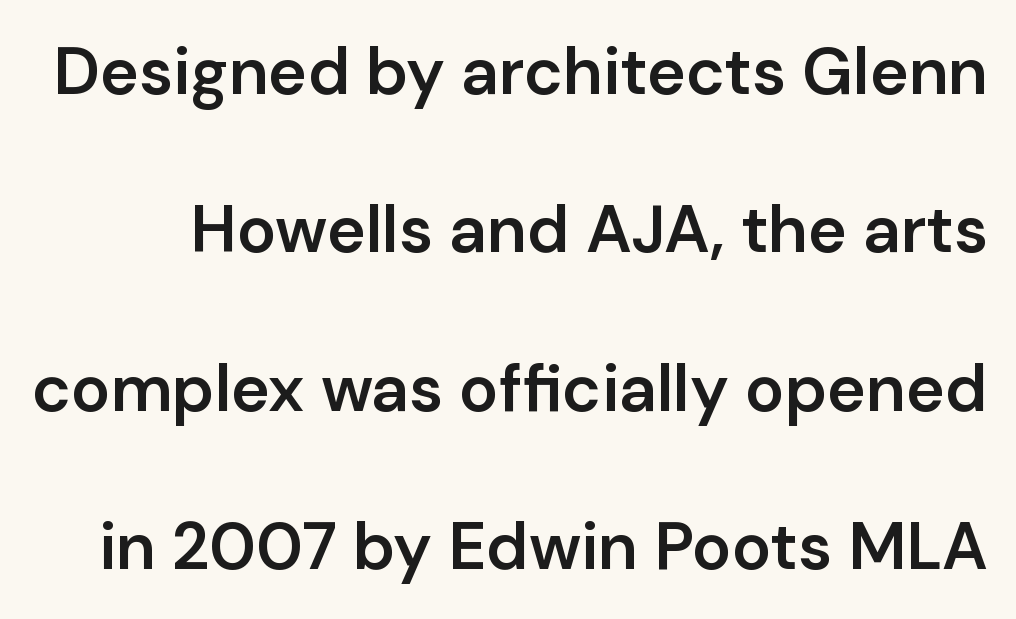
{"serif": "no", "italic": "no", "bold": "semi", "weight": "semibold", "width": "normal", "stroke_contrast": "low", "x_height": "medium", "monospaced": "no", "underline": "no", "line_spacing": "loose", "line_spacing_ratio": 2.4, "letter_spacing": "normal", "letter_spacing_em": 0.0, "glyph_px": 66}
